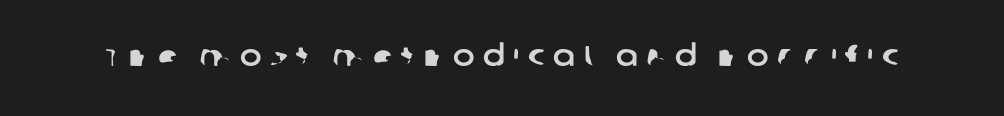
Note the varied advance widths — an 'i' is clearly narrower than an 'm'. The space directly below the letters is spotless. You could only call the tracking loose — the letters float apart. Stroke terminals: plain, sans-serif.
